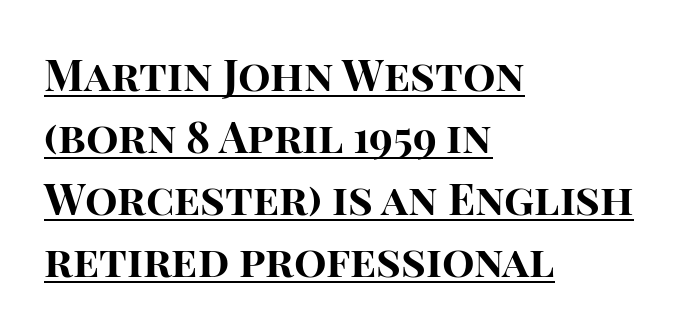
The image shows 43 px bold sans-serif type, upright; set left-aligned, normal line spacing (1.44x), normal letter spacing, underlined; high stroke contrast and a large x-height.
